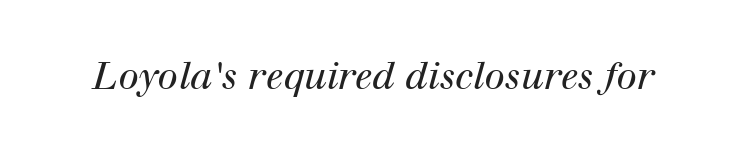
Q: Is the text bold? A: No.
Q: Is the text italic (slanted)? A: Yes, it leans right by about 12 degrees.
Q: Is the typeface a serif or a sans-serif typeface? A: Serif.
Q: Is the text underlined? A: No.
Q: Is the spacing between letters normal or unusually wide? A: Normal.
Q: Width (condensed, normal, or wide)? A: Normal.
Q: Stroke contrast? A: High.
Q: x-height? A: Medium.
Q: Monospaced? A: No.
